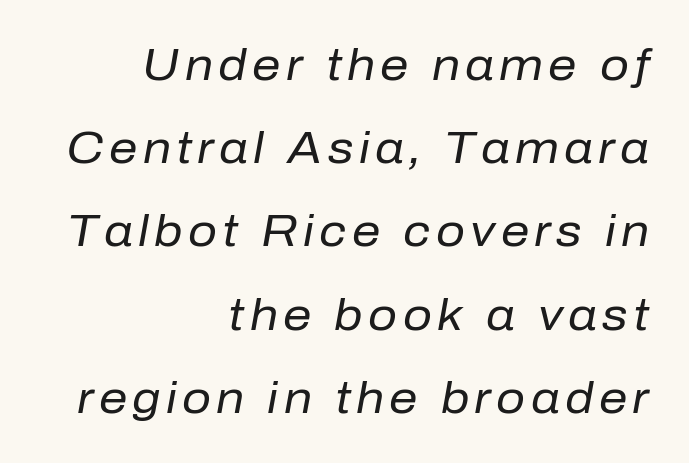
Q: Is the text bold? A: No.
Q: Is the text italic (slanted)? A: Yes, it leans right by about 10 degrees.
Q: Is the text underlined? A: No.
Q: How is the paragraph aligned? A: Right-aligned.
Q: Width (condensed, normal, or wide)? A: Normal.
Q: Stroke contrast? A: Low.
Q: x-height? A: Medium.
Q: Monospaced? A: No.
